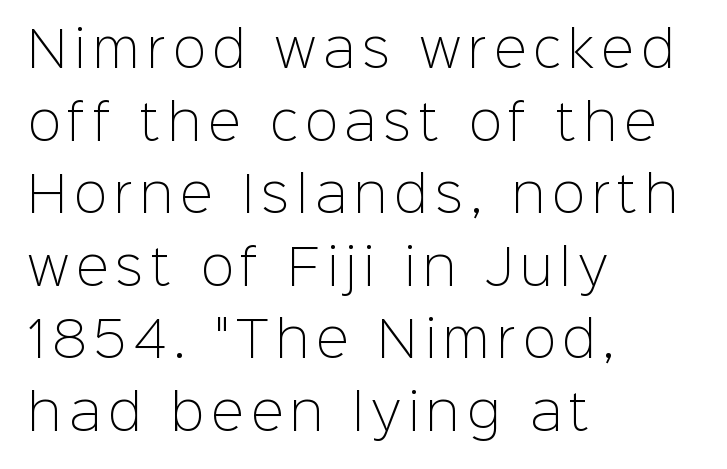
Q: Is the text bold? A: No.
Q: Is the text italic (slanted)? A: No, it is upright.
Q: Is the typeface a serif or a sans-serif typeface? A: Sans-serif.
Q: Is the text underlined? A: No.
Q: How is the paragraph aligned? A: Left-aligned.
Q: Is the spacing between lines tight, normal or loose? A: Normal.
Q: Width (condensed, normal, or wide)? A: Normal.
Q: Stroke contrast? A: Low.
Q: x-height? A: Medium.
Q: Monospaced? A: No.
